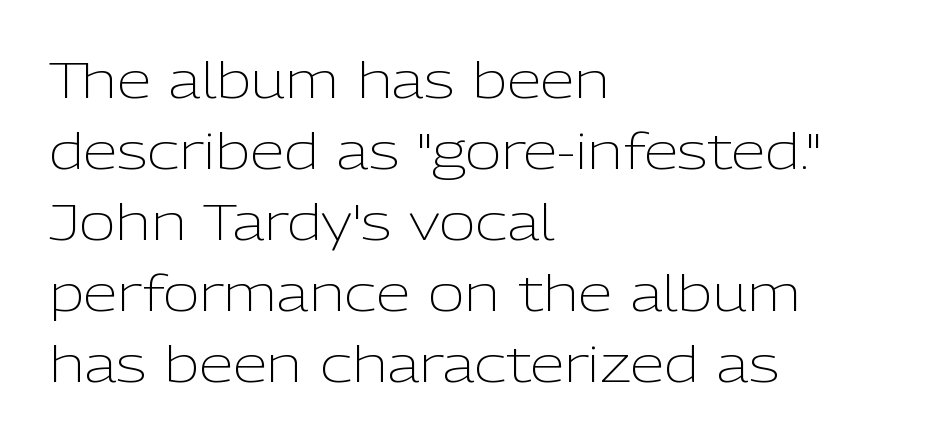
Q: Is the text bold? A: No.
Q: Is the text italic (slanted)? A: No, it is upright.
Q: Is the typeface a serif or a sans-serif typeface? A: Sans-serif.
Q: Is the text underlined? A: No.
Q: How is the paragraph aligned? A: Left-aligned.
Q: Is the spacing between letters normal or unusually wide? A: Normal.
Q: Is the spacing between lines tight, normal or loose? A: Normal.
Q: Width (condensed, normal, or wide)? A: Normal.
Q: Stroke contrast? A: Low.
Q: x-height? A: Medium.
Q: Monospaced? A: No.
